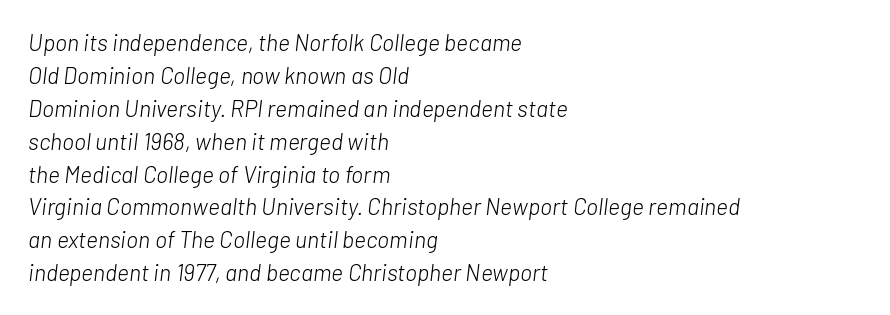
{"italic": "yes", "lean": "right", "slant_degrees": 7, "bold": "no", "underline": "no", "align": "left", "line_spacing": "normal", "line_spacing_ratio": 1.43, "letter_spacing": "normal", "letter_spacing_em": 0.0, "glyph_px": 23}
